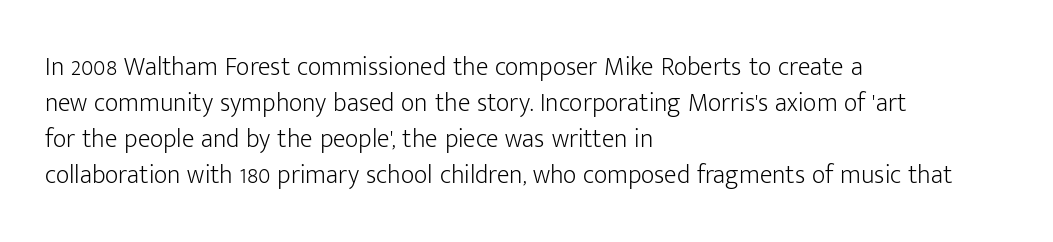
{"italic": "no", "bold": "no", "underline": "no", "align": "left", "line_spacing": "normal", "line_spacing_ratio": 1.38, "letter_spacing": "normal", "letter_spacing_em": 0.0, "glyph_px": 26}
